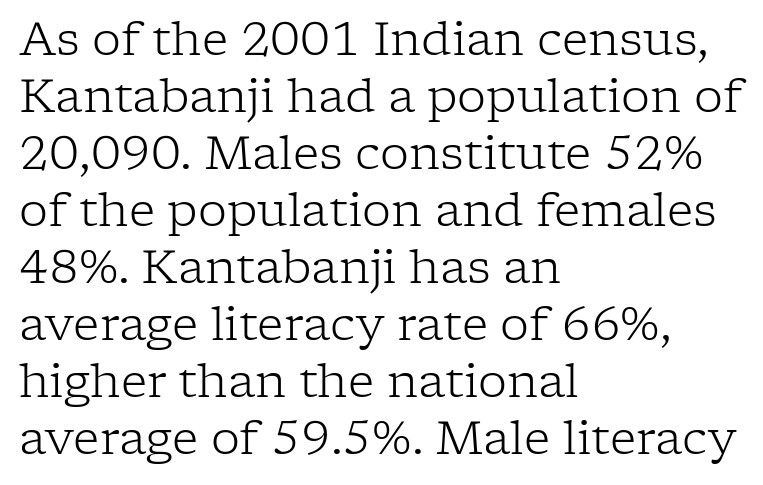
The baseline area is clear. Is this a heavy cut? Hardly; it is regular or lighter. This rendering employs a face with finishing strokes, i.e., a serif. Line starts are locked; line ends wander. Nope, not italic — everything's standing straight.
